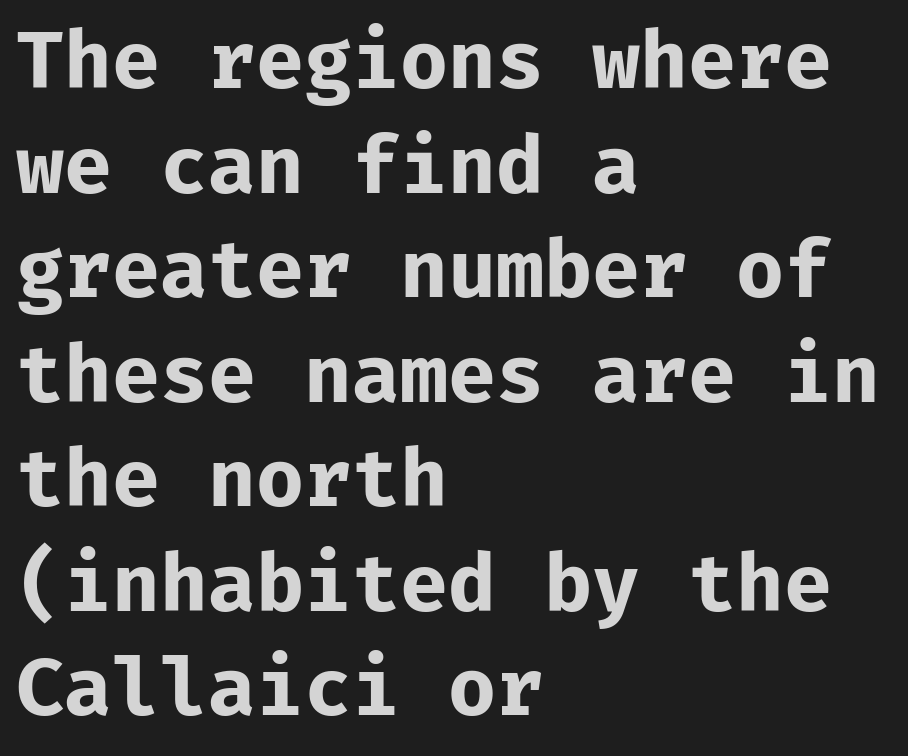
{"serif": "no", "italic": "no", "bold": "yes", "weight": "bold", "width": "normal", "stroke_contrast": "low", "x_height": "medium", "underline": "no", "align": "left", "line_spacing": "normal", "line_spacing_ratio": 1.34, "letter_spacing": "normal", "letter_spacing_em": 0.0, "glyph_px": 78}
